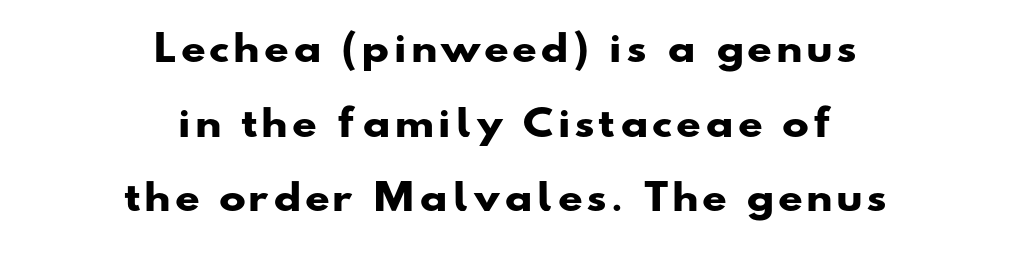
The image shows 36 px heavy, wide sans-serif type; set centered, loose line spacing (2.07x), not underlined; low stroke contrast and a small x-height.
